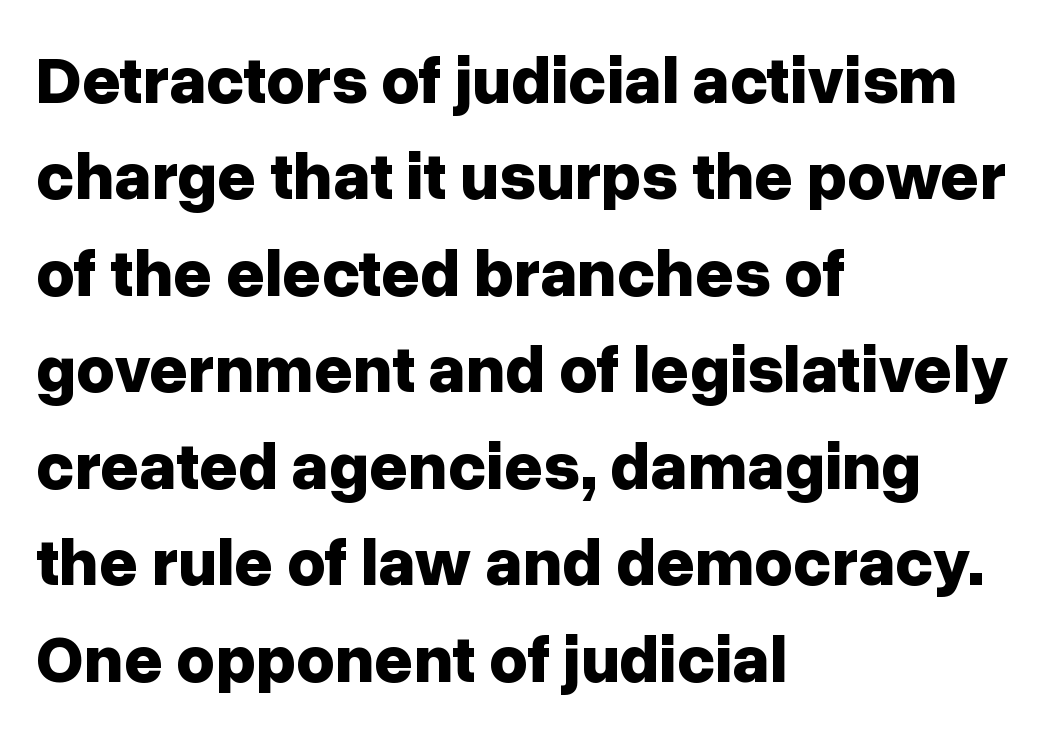
The gap between lines stays unmarked. How would I describe the line gaps? Plain and ordinary. These lines are composed in type without serifs. Varying glyph widths throughout — classic text-font behaviour.
